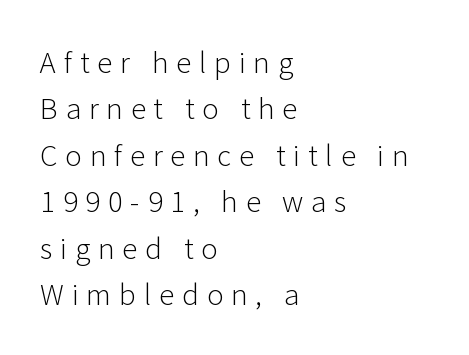
The image shows 28 px light sans-serif type, upright; set left-aligned, normal line spacing (1.66x), unusually wide letter spacing (+0.28 em), not underlined; low stroke contrast and a medium x-height.
